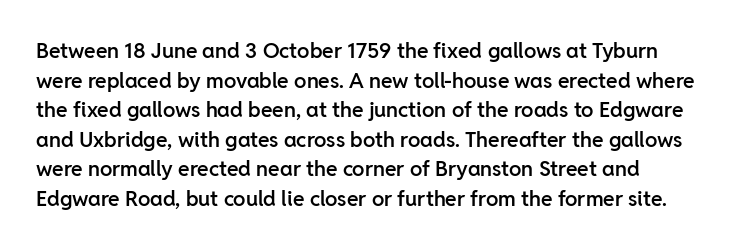
The image shows 21 px text type, upright; set normal line spacing (1.41x), normal letter spacing, not underlined.
